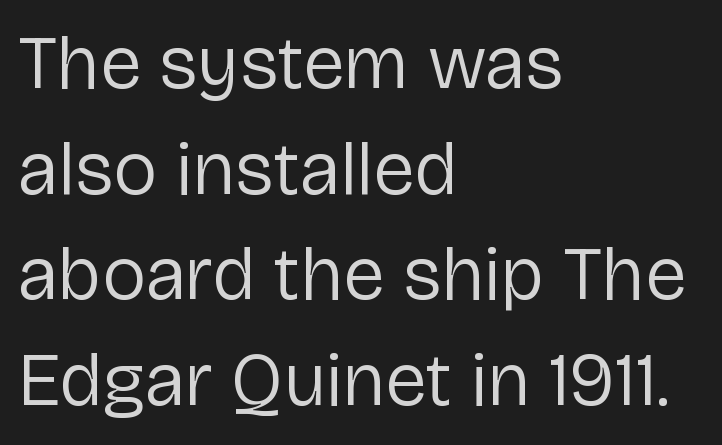
To sum up the face: it is a sans, with no serifs. The passage shown stacks its lines at a standard gap. Has an underline been added? It has not. Stroke mass is kept to a normal reading level or below. The axis of the letterforms is exactly vertical.
